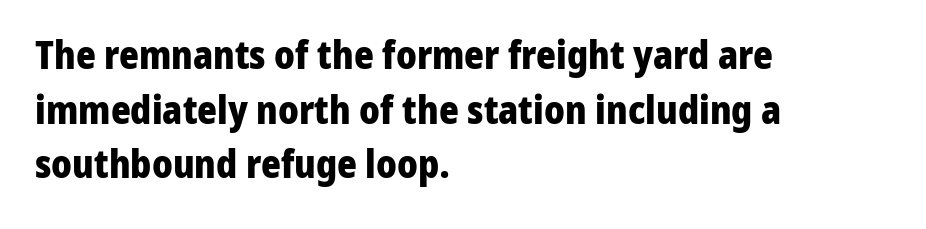
{"serif": "no", "italic": "no", "bold": "yes", "weight": "heavy", "width": "normal", "stroke_contrast": "low", "x_height": "medium", "monospaced": "no", "underline": "no", "align": "left", "line_spacing": "normal", "line_spacing_ratio": 1.44, "letter_spacing": "normal", "letter_spacing_em": 0.0, "glyph_px": 38}
